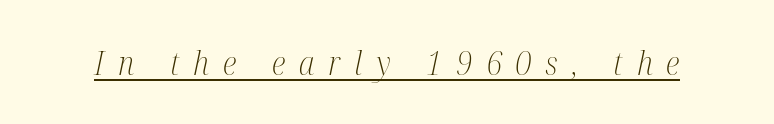
The image shows 33 px light, condensed serif type, italic (leaning right); set unusually wide letter spacing (+0.42 em), underlined; medium stroke contrast and a medium x-height.
